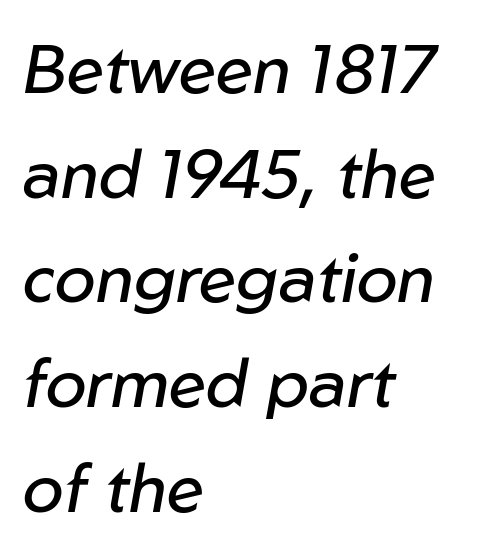
The rendering uses natural spacing where letterforms have individual widths. The text carries the slant typical of an italic or oblique font. Reading down the column, the eye jumps a familiar distance to each next line. Each row of text sits above clean, open space. Where is the straight margin? On the left. No extra ink here — the face is not bold.
